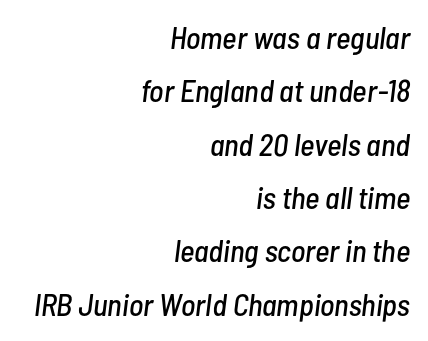
{"italic": "yes", "lean": "right", "slant_degrees": 7, "width": "condensed", "stroke_contrast": "low", "x_height": "medium", "monospaced": "no", "underline": "no", "align": "right", "line_spacing_ratio": 1.72, "letter_spacing": "normal", "letter_spacing_em": 0.0, "glyph_px": 31}
